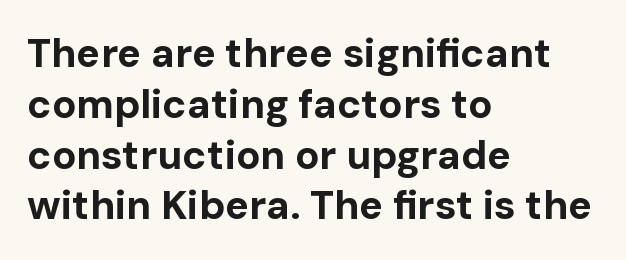
Honestly, the letter spacing is just normal — you wouldn't notice it. Unmarked baselines from the first word to the last. Horizontal bands of white between lines are of average thickness. The face used here has the dense, thick strokes of a bold. The specimen reads as upright at a glance.
